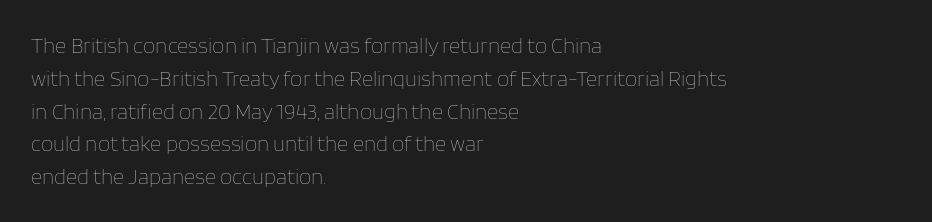
The image shows 22 px text type, upright; set left-aligned, normal line spacing (1.49x), normal letter spacing, not underlined.
